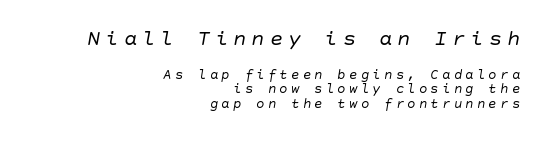
Q: Is the text bold? A: No.
Q: Is the text italic (slanted)? A: Yes, it leans right by about 10 degrees.
Q: Is the text underlined? A: No.
Q: How is the paragraph aligned? A: Right-aligned.
Q: Is the spacing between letters normal or unusually wide? A: Unusually wide.
Q: Is the spacing between lines tight, normal or loose? A: Tight.
Q: Which block of text is set in a larger size, the first (top) or the second (bottom)? A: The first (top) one.
